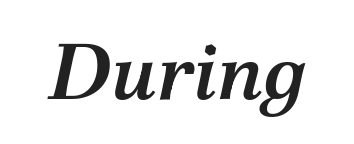
Standard letterfit; no display-style spreading of the glyphs. Decoration check: the copy has no underline. Look at the bottom of the vertical strokes: they flare into serifs here. It's the slanting kind of type. Firm but not heavy-handed strokes: this text is semibold.
